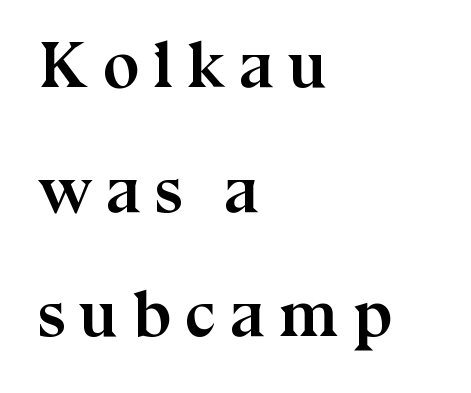
The typeface chosen for these lines features serifs. Notice how the stems are strictly vertical — no italics here. Notice how thick the strokes are: this is what a full bold looks like. Line starts are locked; line ends wander.
